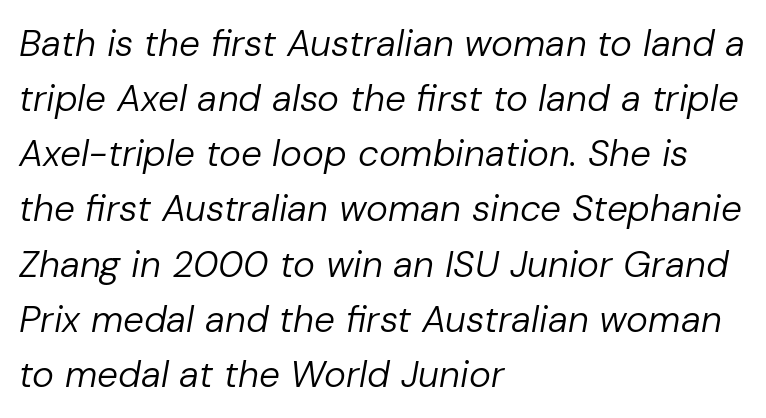
Q: Is the text bold? A: No.
Q: Is the text italic (slanted)? A: Yes, it leans right by about 10 degrees.
Q: Is the text underlined? A: No.
Q: How is the paragraph aligned? A: Left-aligned.
Q: Is the spacing between letters normal or unusually wide? A: Normal.
Q: Is the spacing between lines tight, normal or loose? A: Normal.
Q: Width (condensed, normal, or wide)? A: Normal.
Q: Stroke contrast? A: Low.
Q: x-height? A: Medium.
Q: Monospaced? A: No.
